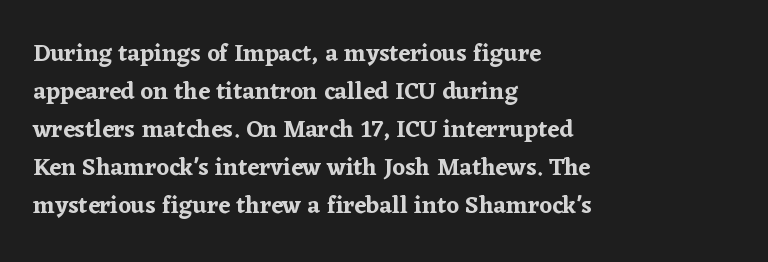
Q: Is the text italic (slanted)? A: No, it is upright.
Q: Is the text underlined? A: No.
Q: How is the paragraph aligned? A: Left-aligned.
Q: Is the spacing between letters normal or unusually wide? A: Normal.
Q: Is the spacing between lines tight, normal or loose? A: Normal.
